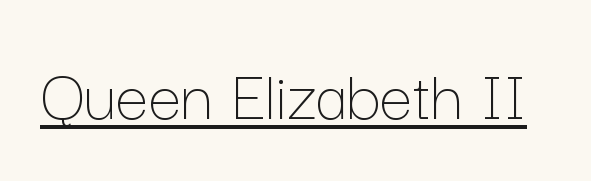
Think of a printed novel: that variable character pitch is what you see here. The rendered words wear a rule along their underside. Letters have the restrained weight of plain body copy at most. Look at the tracking — it's just the regular setting, nothing added. The font's upright variant was chosen for this text.
